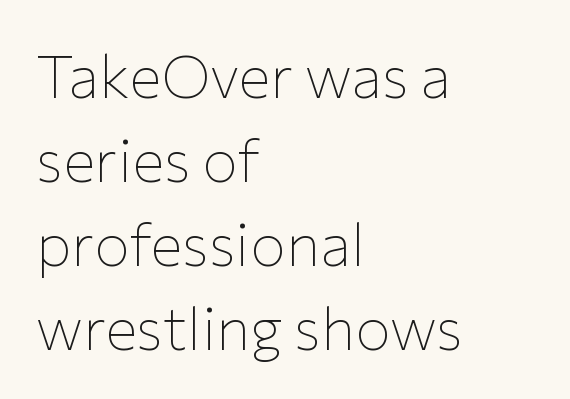
Stroke mass is kept to a normal reading level or below. The lines are quadded left. Unlike italic type, these characters show no tilt at all. Each word holds together tightly as a unit, with standard inter-letter gaps.
